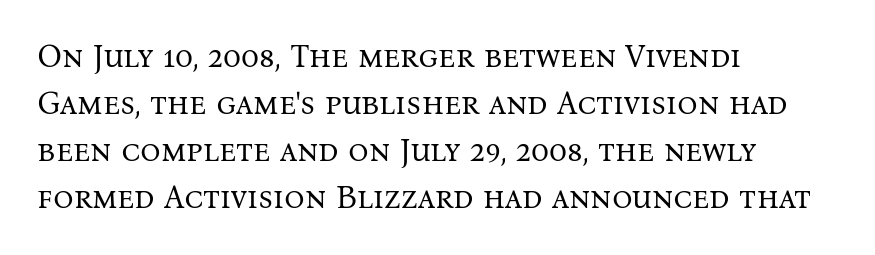
{"serif": "yes", "italic": "no", "bold": "no", "weight": "regular", "width": "normal", "stroke_contrast": "medium", "x_height": "medium", "monospaced": "no", "underline": "no", "align": "left", "line_spacing": "normal", "line_spacing_ratio": 1.47, "letter_spacing": "normal", "letter_spacing_em": 0.0, "glyph_px": 32}
